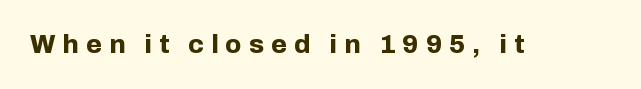
The image shows 26 px bold type, upright; set unusually wide letter spacing (+0.27 em), not underlined.
